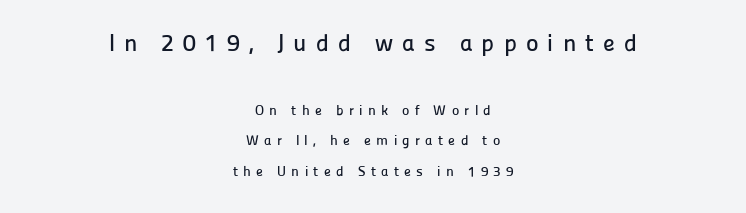
Look at the tracking — it's clearly loosened, letters drifting apart. Notice how the stems are strictly vertical — no italics here. A student would call this center alignment; a typographer would say set centered. Check the space under the baseline: it is left empty.
